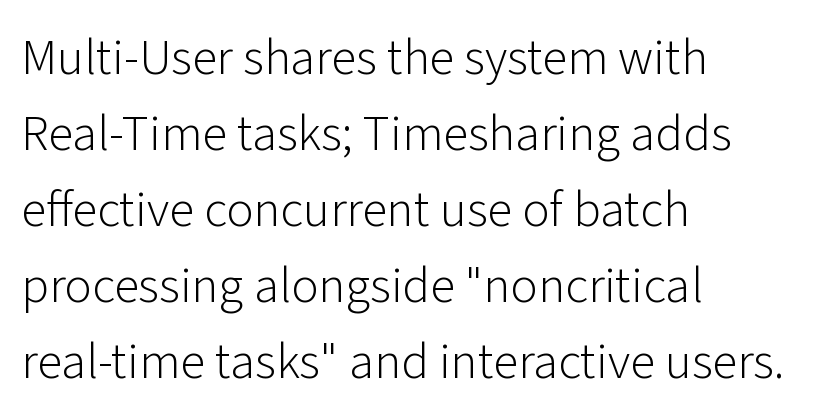
Q: Is the text bold? A: No.
Q: Is the text italic (slanted)? A: No, it is upright.
Q: Is the typeface a serif or a sans-serif typeface? A: Sans-serif.
Q: Is the text underlined? A: No.
Q: How is the paragraph aligned? A: Left-aligned.
Q: Is the spacing between letters normal or unusually wide? A: Normal.
Q: Is the spacing between lines tight, normal or loose? A: Normal.
Q: Width (condensed, normal, or wide)? A: Normal.
Q: Stroke contrast? A: Low.
Q: x-height? A: Medium.
Q: Monospaced? A: No.
